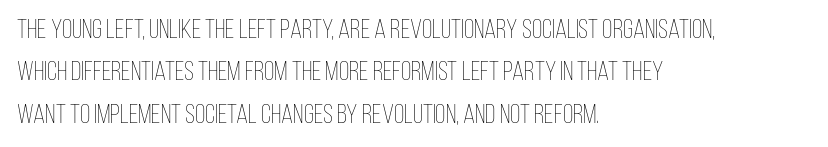
Characters follow at the spacing the type designer built in. Where is the straight margin? On the left. Weight: regular or lighter. Check the space under the baseline: it is left empty. Each new line begins a customary step beneath the previous one.
